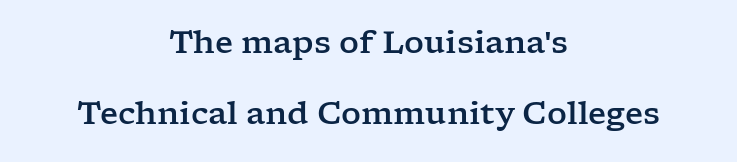
The image shows 31 px wide serif type, upright; set centered, loose line spacing (2.3x), normal letter spacing, not underlined; low stroke contrast and a medium x-height.
